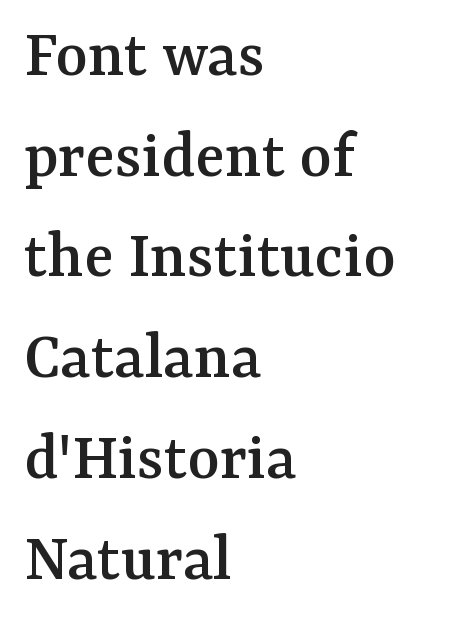
{"serif": "yes", "italic": "no", "width": "normal", "stroke_contrast": "medium", "x_height": "medium", "monospaced": "no", "underline": "no", "align": "left", "line_spacing": "normal", "line_spacing_ratio": 1.46, "letter_spacing": "normal", "letter_spacing_em": 0.0, "glyph_px": 69}
